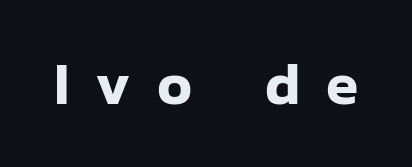
These lines are rendered in a variable-pitch font. The type sits square on the baseline with zero lean. Each word looks stretched out because of the extra space between its letters. The space beneath each line is pristine and unruled. You can tell from the bare stems that sans-serif type was used.
